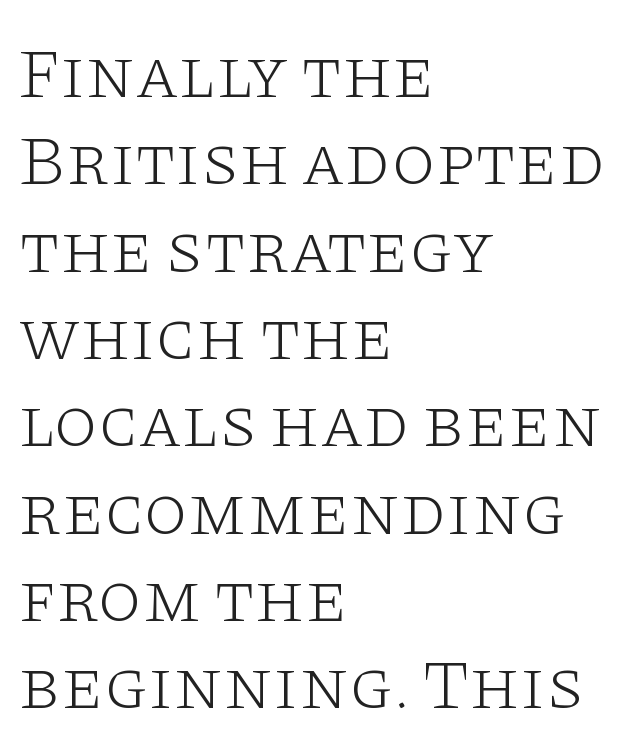
The image shows 71 px light, wide serif type, upright; set left-aligned, line spacing 1.23x, normal letter spacing, not underlined; low stroke contrast and a large x-height.
